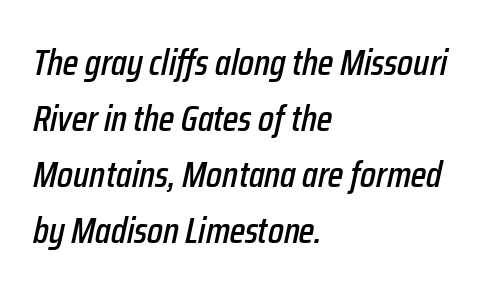
{"italic": "yes", "lean": "right", "slant_degrees": 12, "width": "condensed", "stroke_contrast": "low", "x_height": "medium", "monospaced": "no", "underline": "no", "align": "left", "line_spacing": "normal", "line_spacing_ratio": 1.51, "letter_spacing": "normal", "letter_spacing_em": 0.0, "glyph_px": 37}
